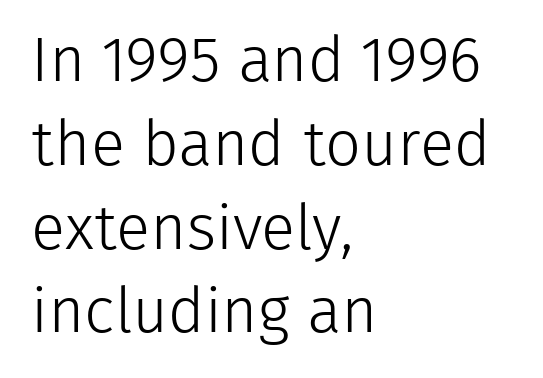
{"serif": "no", "italic": "no", "bold": "no", "weight": "light", "width": "normal", "stroke_contrast": "low", "x_height": "medium", "monospaced": "no", "underline": "no", "align": "left", "line_spacing": "normal", "line_spacing_ratio": 1.33, "letter_spacing": "normal", "letter_spacing_em": 0.0, "glyph_px": 63}
